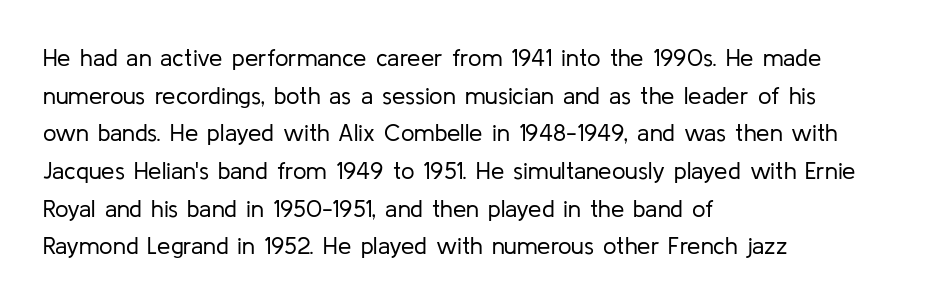
The setting favours the left margin, as ordinary paragraphs usually do. The face looks like a standard text weight, possibly lighter. Each row of text sits above clean, open space. Posture: straight, roman, zero tilt.
